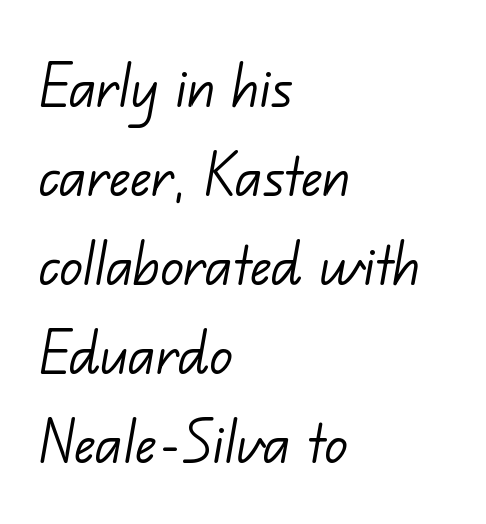
{"serif": "no", "bold": "no", "weight": "light", "width": "normal", "stroke_contrast": "low", "x_height": "small", "monospaced": "no", "underline": "no", "align": "left", "line_spacing": "normal", "line_spacing_ratio": 1.27, "letter_spacing": "normal", "letter_spacing_em": 0.0, "glyph_px": 70}
